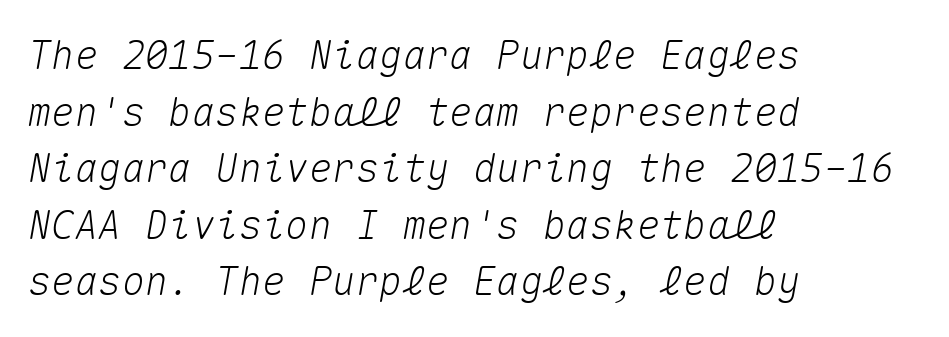
The image shows 39 px text type, italic (leaning right), monospaced; set left-aligned, normal line spacing (1.45x), normal letter spacing, not underlined; medium stroke contrast and a medium x-height.
